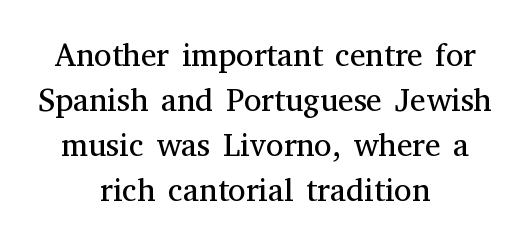
The image shows 32 px regular-weight serif type, upright; set centered, normal line spacing (1.41x), normal letter spacing, not underlined; medium stroke contrast and a medium x-height.
